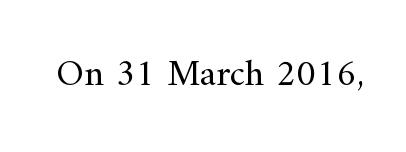
The image shows 38 px regular-weight serif type, upright; set normal letter spacing, not underlined; medium stroke contrast and a small x-height.
